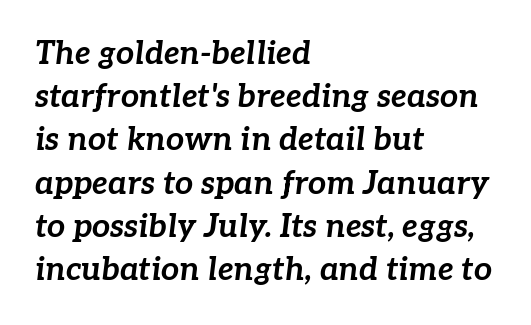
The sample has been set heavy, in full bold. The rendering keeps characters at their native spacing. Bare-footed words on every line. A normal amount of white space separates one row of letters from the next.
